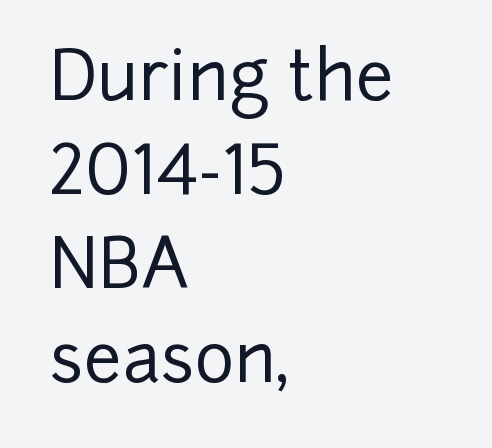
The image shows 68 px sans-serif type, upright; set left-aligned, normal line spacing (1.38x), normal letter spacing, not underlined; low stroke contrast and a medium x-height.
